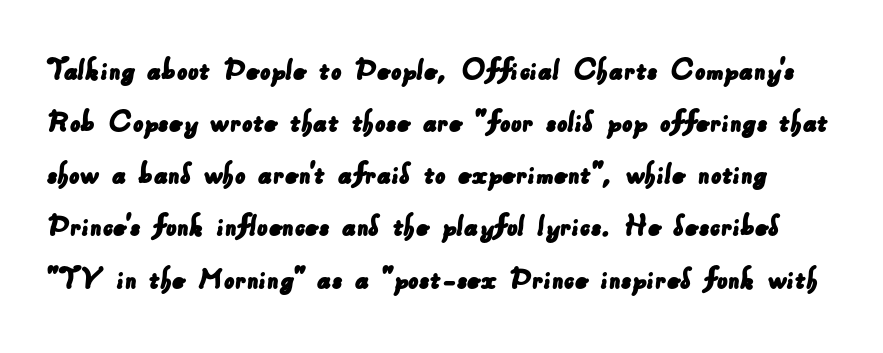
Character widths vary here, with narrow letters taking less room than wide ones. Letterform terminals end flat and unadorned throughout the passage. This sample uses plain, unmodified letter spacing. The passage shown stacks its lines at a standard gap. Check under the words: just untouched page.
